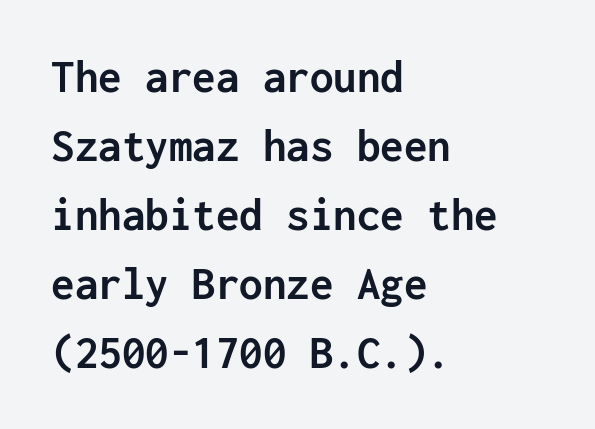
Q: Is the text bold? A: Yes.
Q: Is the text italic (slanted)? A: No, it is upright.
Q: Is the typeface a serif or a sans-serif typeface? A: Sans-serif.
Q: Is the text underlined? A: No.
Q: How is the paragraph aligned? A: Left-aligned.
Q: Is the spacing between letters normal or unusually wide? A: Normal.
Q: Is the spacing between lines tight, normal or loose? A: Normal.
Q: Width (condensed, normal, or wide)? A: Normal.
Q: Stroke contrast? A: Low.
Q: x-height? A: Medium.
Q: Monospaced? A: Yes.
